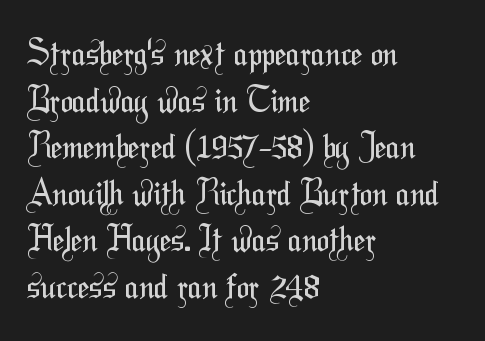
Serif or sans? Sans — the stroke terminals are bare. Character widths vary here, with narrow letters taking less room than wide ones. Tracking value appears to be zero — textbook default spacing. Line beginnings align vertically; line endings do not.
